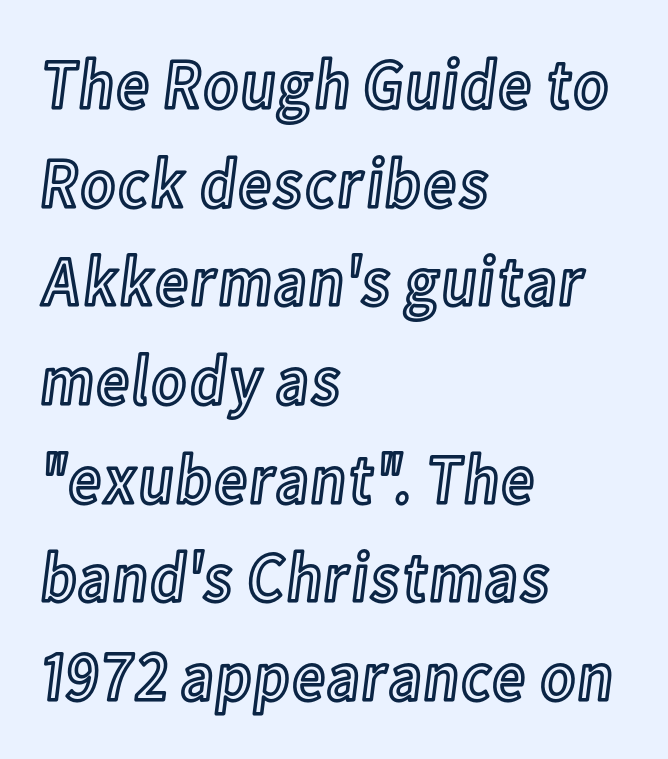
{"width": "condensed", "x_height": "medium", "monospaced": "no", "underline": "no", "align": "left", "line_spacing": "normal", "line_spacing_ratio": 1.39, "letter_spacing": "normal", "letter_spacing_em": 0.0, "glyph_px": 71}
